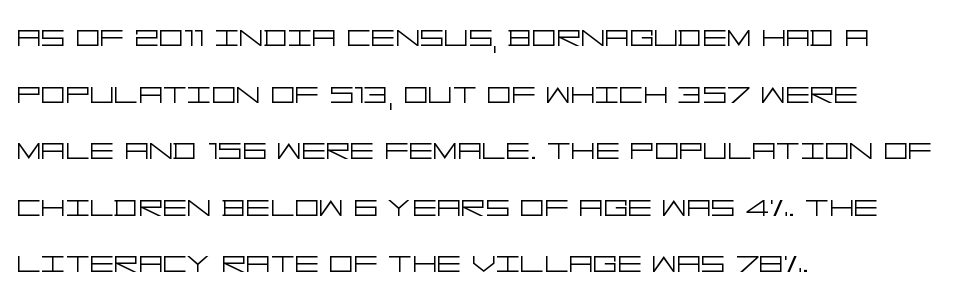
These lines are composed in type without serifs. Underline: absent. When letters stand straight like this, we call the style roman or upright. Characters follow at the spacing the type designer built in. Caption: multi-line text, flush left, ragged right.
